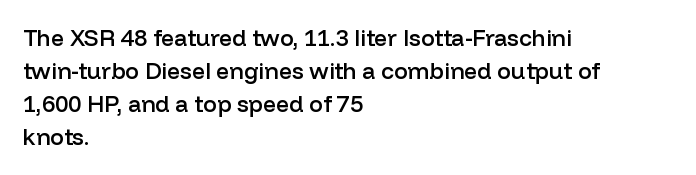
The image shows 23 px text type, upright; set left-aligned, normal line spacing (1.44x), normal letter spacing, not underlined.
